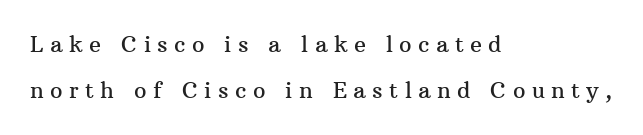
In terms of posture, this sample is upright. Each line starts at the same left margin while the right side varies. Horizontal bands of white between lines are thick stripes. The zone under the glyphs is completely vacant.
